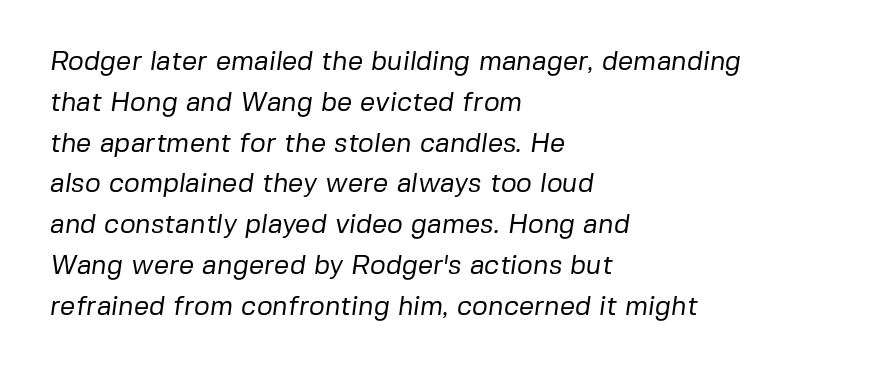
{"bold": "no", "underline": "no", "align": "left", "line_spacing": "normal", "line_spacing_ratio": 1.51, "letter_spacing": "normal", "letter_spacing_em": 0.0, "glyph_px": 27}
